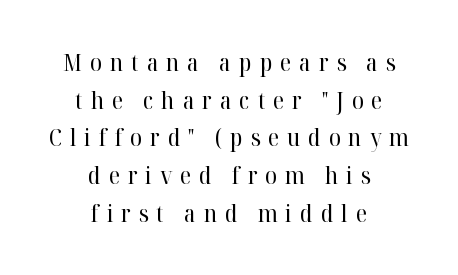
Q: Is the text bold? A: No.
Q: Is the text italic (slanted)? A: No, it is upright.
Q: Is the text underlined? A: No.
Q: How is the paragraph aligned? A: Centered.
Q: Is the spacing between letters normal or unusually wide? A: Unusually wide.
Q: Is the spacing between lines tight, normal or loose? A: Normal.
